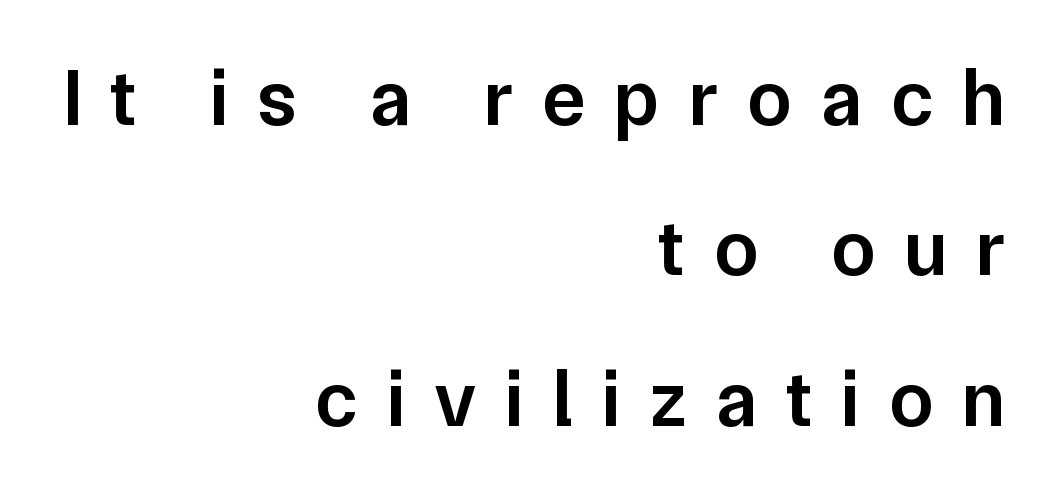
Q: Is the text bold? A: Semi-bold.
Q: Is the text italic (slanted)? A: No, it is upright.
Q: Is the typeface a serif or a sans-serif typeface? A: Sans-serif.
Q: Is the text underlined? A: No.
Q: How is the paragraph aligned? A: Right-aligned.
Q: Is the spacing between letters normal or unusually wide? A: Unusually wide.
Q: Width (condensed, normal, or wide)? A: Normal.
Q: Stroke contrast? A: Low.
Q: x-height? A: Medium.
Q: Monospaced? A: No.
